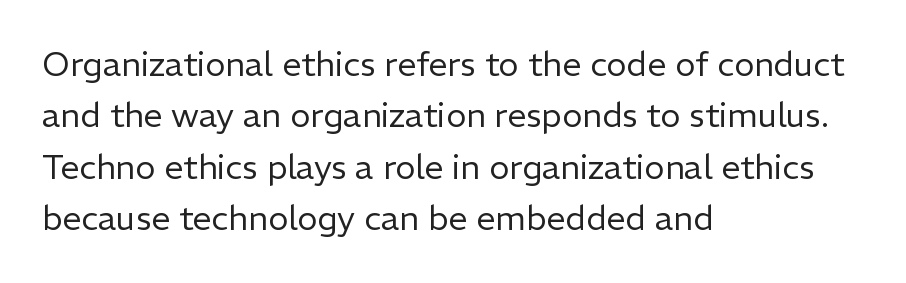
Students, observe: this is what conventionally led text looks like. Underline: absent. Each letter keeps its own natural width here, so spacing adapts to shape. The letterforms sit at book weight or below. Characters follow at the spacing the type designer built in.
